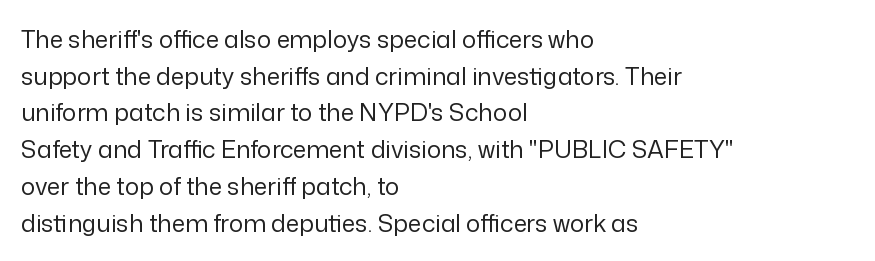
Standard letterfit; no display-style spreading of the glyphs. No chunkiness to these letters — they're not bold. This is roman type, the default non-slanted kind. Does the copy run flush right? No — it runs flush left.
